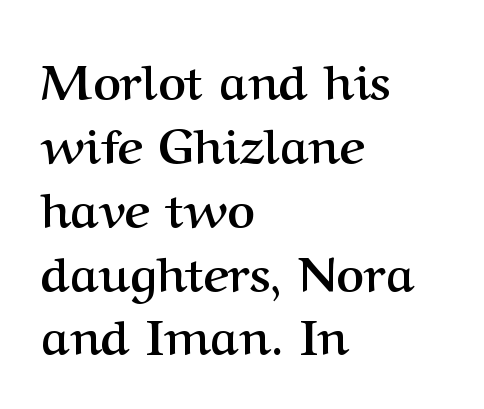
{"serif": "yes", "italic": "no", "bold": "yes", "weight": "semibold", "width": "normal", "stroke_contrast": "medium", "x_height": "medium", "monospaced": "no", "underline": "no", "align": "left", "line_spacing": "normal", "line_spacing_ratio": 1.33, "letter_spacing": "normal", "letter_spacing_em": 0.0, "glyph_px": 48}
